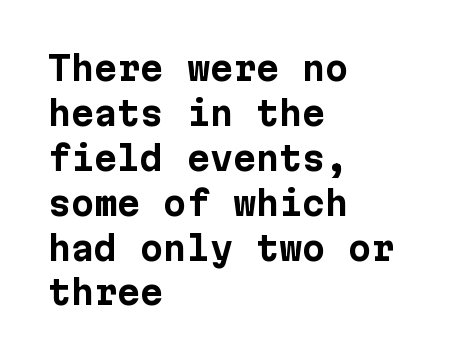
Bold? Absolutely — the strokes are thick and heavy. Letterform terminals end flat and unadorned throughout the passage. The rendering keeps characters at their native spacing. The string is rendered with underlining switched off. The passage is arranged the way most books set body copy — flush left. The block of text has a typical density, with ordinary space between rows.
